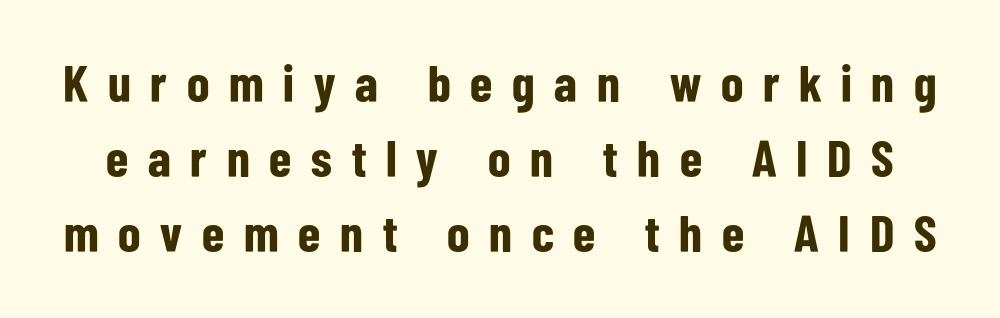
Q: Is the text bold? A: Yes.
Q: Is the text italic (slanted)? A: No, it is upright.
Q: Is the typeface a serif or a sans-serif typeface? A: Sans-serif.
Q: Is the text underlined? A: No.
Q: Is the spacing between letters normal or unusually wide? A: Unusually wide.
Q: Is the spacing between lines tight, normal or loose? A: Normal.
Q: Width (condensed, normal, or wide)? A: Condensed.
Q: Stroke contrast? A: Low.
Q: x-height? A: Medium.
Q: Monospaced? A: No.
